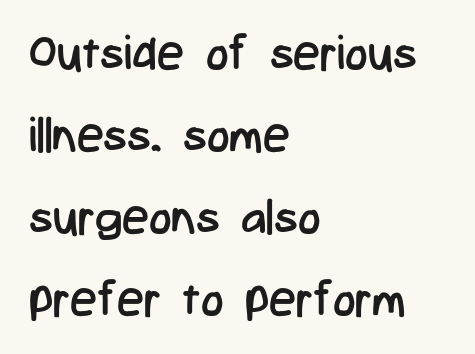
Q: Is the text bold? A: No.
Q: Is the text italic (slanted)? A: No, it is upright.
Q: Is the typeface a serif or a sans-serif typeface? A: Sans-serif.
Q: Is the text underlined? A: No.
Q: How is the paragraph aligned? A: Left-aligned.
Q: Is the spacing between letters normal or unusually wide? A: Normal.
Q: Width (condensed, normal, or wide)? A: Condensed.
Q: Stroke contrast? A: Low.
Q: x-height? A: Medium.
Q: Monospaced? A: No.
